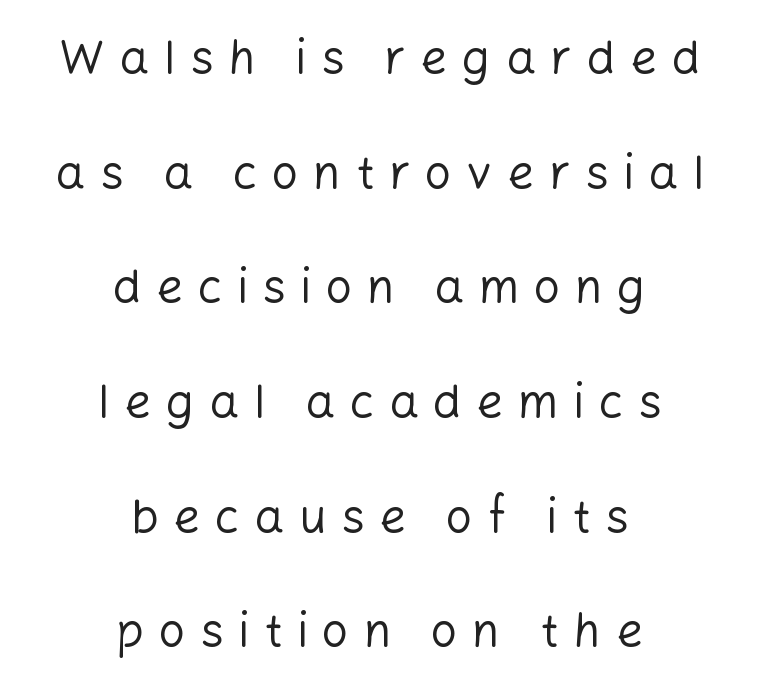
The weight tops out at a normal text grade. One glance says open: line gaps are wider than usual. The face used here is proportionally spaced, like ordinary book or web type. The line texture is sparse and dotted thanks to wide tracking. Check the space under the baseline: it is left empty. Grotesque or geometric, the face here clearly has no serifs.
